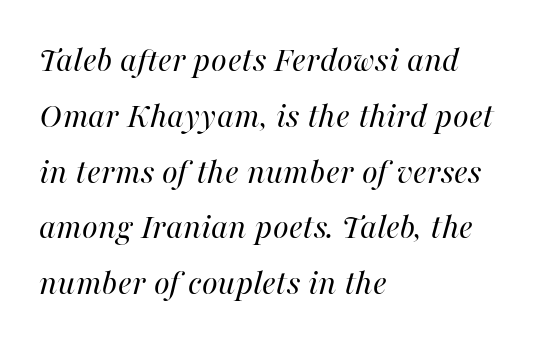
The image shows 36 px regular-weight type, italic (leaning right); set left-aligned, normal line spacing (1.55x), normal letter spacing, not underlined; high stroke contrast and a medium x-height.
